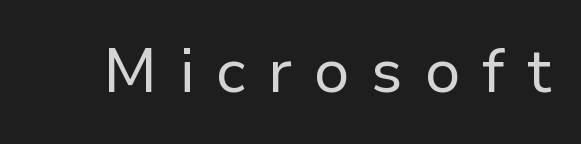
Q: Is the text bold? A: No.
Q: Is the text italic (slanted)? A: No, it is upright.
Q: Is the typeface a serif or a sans-serif typeface? A: Sans-serif.
Q: Is the text underlined? A: No.
Q: Is the spacing between letters normal or unusually wide? A: Unusually wide.
Q: Width (condensed, normal, or wide)? A: Normal.
Q: Stroke contrast? A: Low.
Q: x-height? A: Medium.
Q: Monospaced? A: No.
